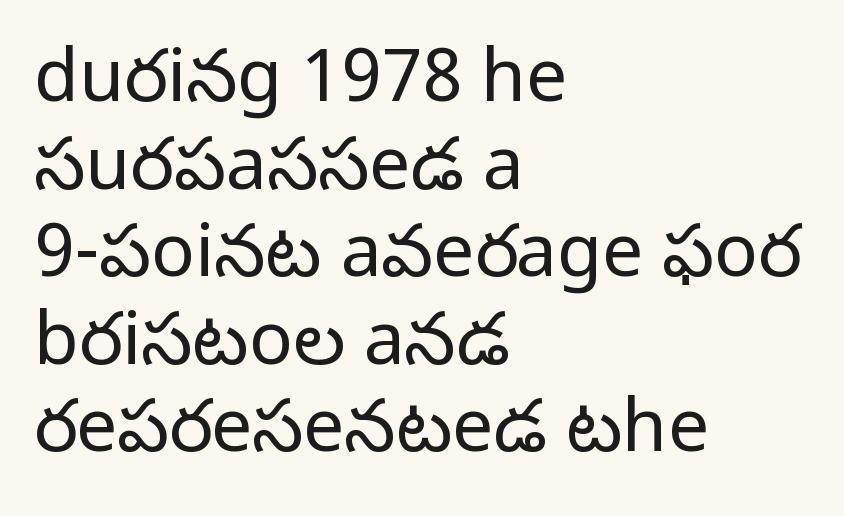
{"serif": "no", "italic": "no", "bold": "no", "weight": "regular", "width": "normal", "stroke_contrast": "low", "x_height": "medium", "monospaced": "no", "underline": "no", "align": "left", "line_spacing_ratio": 1.2, "letter_spacing": "normal", "letter_spacing_em": 0.0, "glyph_px": 73}
